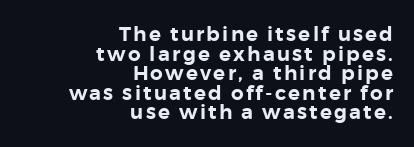
{"italic": "no", "underline": "no", "align": "right", "line_spacing": "tight", "line_spacing_ratio": 0.98, "glyph_px": 20}
